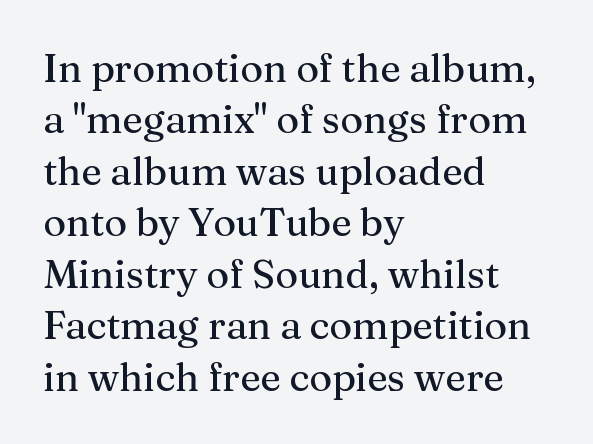
The image shows 39 px serif type, upright; set left-aligned, normal line spacing (1.32x), normal letter spacing, not underlined; medium stroke contrast and a medium x-height.
